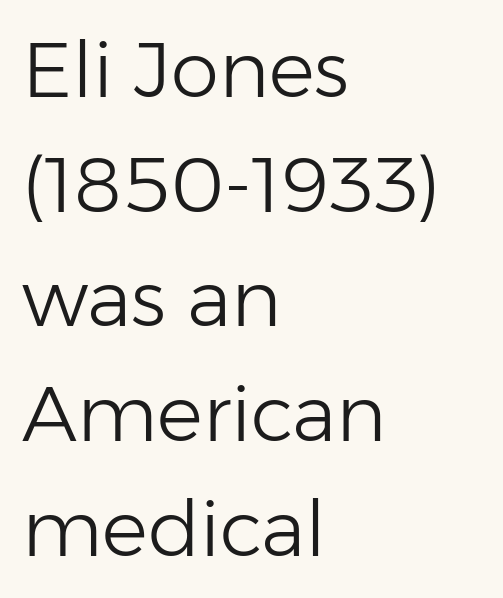
The image shows 77 px light sans-serif type, upright; set left-aligned, normal line spacing (1.49x), normal letter spacing, not underlined; low stroke contrast and a medium x-height.
